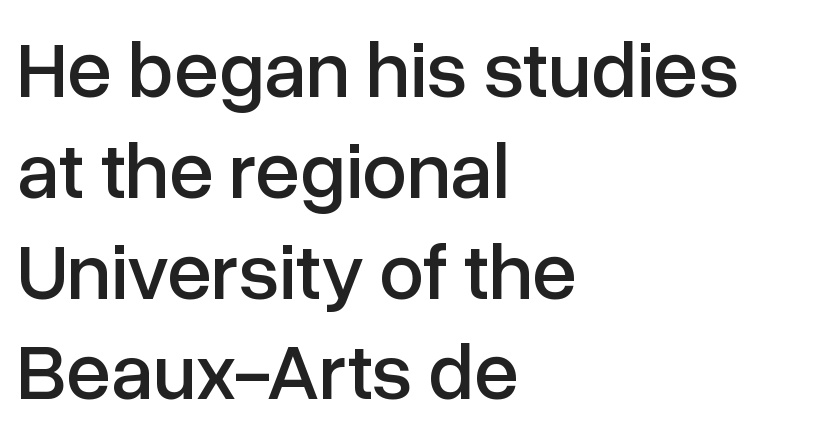
The compositor pushed each line to the left boundary. Here the glyphs are tracked normally, forming tight word shapes. Typographically, this falls in the sans-serif category. Note the varied advance widths — an 'i' is clearly narrower than an 'm'. Words float on clear page, feet unadorned. Posture: upright roman.
